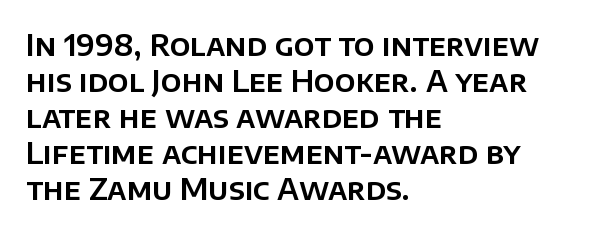
{"serif": "no", "italic": "no", "width": "normal", "stroke_contrast": "low", "x_height": "large", "monospaced": "no", "underline": "no", "align": "left", "line_spacing_ratio": 1.24, "letter_spacing": "normal", "letter_spacing_em": 0.0, "glyph_px": 29}
